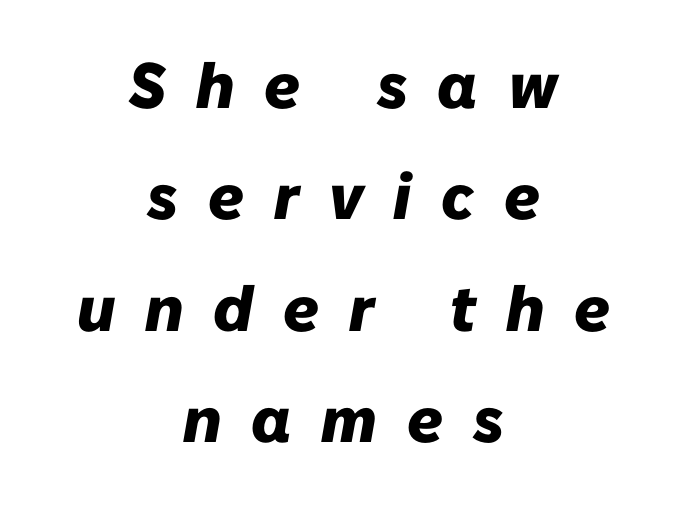
The image shows 64 px heavy type, italic (leaning right); set centered, line spacing 1.74x, unusually wide letter spacing (+0.47 em), not underlined; low stroke contrast and a medium x-height.
